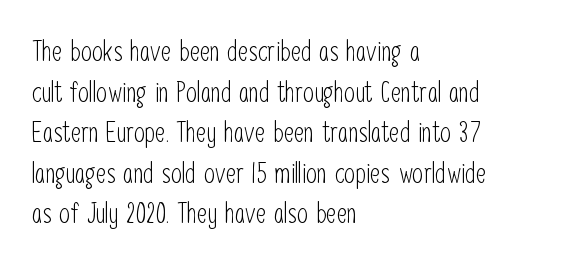
The image shows 28 px light, condensed sans-serif type, upright; set left-aligned, normal line spacing (1.45x), normal letter spacing, not underlined; low stroke contrast and a medium x-height.
